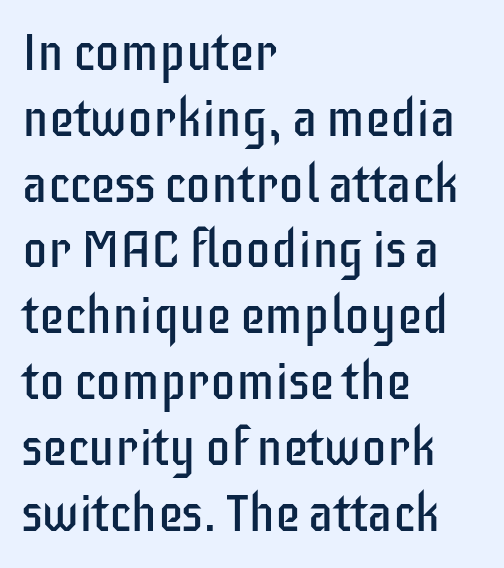
Q: Is the text bold? A: No.
Q: Is the text italic (slanted)? A: No, it is upright.
Q: Is the typeface a serif or a sans-serif typeface? A: Sans-serif.
Q: Is the text underlined? A: No.
Q: How is the paragraph aligned? A: Left-aligned.
Q: Is the spacing between letters normal or unusually wide? A: Normal.
Q: Is the spacing between lines tight, normal or loose? A: Normal.
Q: Width (condensed, normal, or wide)? A: Condensed.
Q: Stroke contrast? A: Low.
Q: x-height? A: Large.
Q: Monospaced? A: No.
